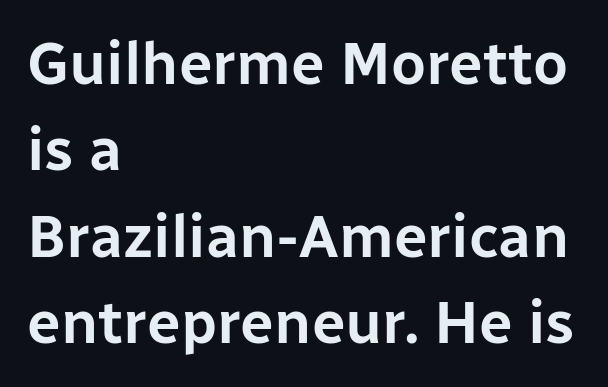
Q: Is the text italic (slanted)? A: No, it is upright.
Q: Is the typeface a serif or a sans-serif typeface? A: Sans-serif.
Q: Is the text underlined? A: No.
Q: How is the paragraph aligned? A: Left-aligned.
Q: Is the spacing between letters normal or unusually wide? A: Normal.
Q: Is the spacing between lines tight, normal or loose? A: Normal.
Q: Width (condensed, normal, or wide)? A: Normal.
Q: Stroke contrast? A: Low.
Q: x-height? A: Medium.
Q: Monospaced? A: No.
